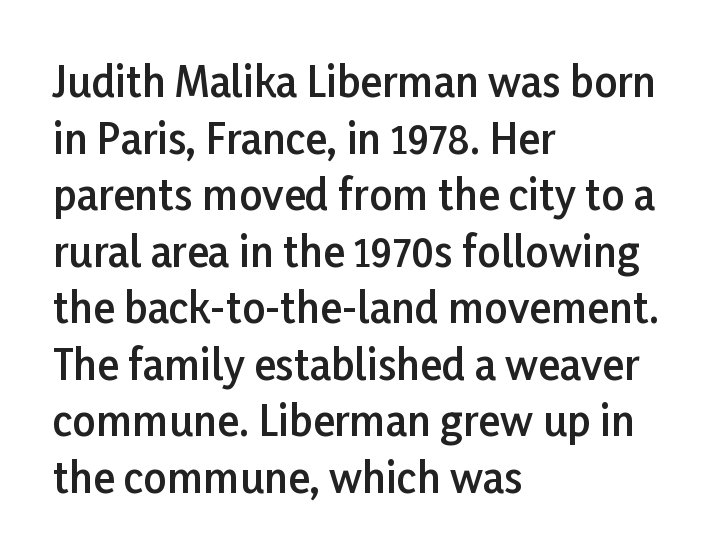
{"serif": "no", "italic": "no", "bold": "semi", "weight": "semibold", "width": "normal", "stroke_contrast": "low", "x_height": "medium", "monospaced": "no", "underline": "no", "align": "left", "line_spacing": "normal", "line_spacing_ratio": 1.38, "letter_spacing": "normal", "letter_spacing_em": 0.0, "glyph_px": 41}
